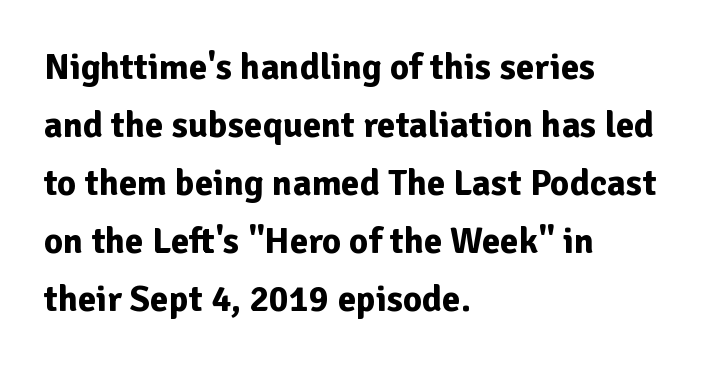
{"serif": "no", "italic": "no", "bold": "yes", "weight": "bold", "width": "normal", "stroke_contrast": "low", "x_height": "medium", "monospaced": "no", "underline": "no", "align": "left", "line_spacing": "normal", "line_spacing_ratio": 1.57, "letter_spacing": "normal", "letter_spacing_em": 0.0, "glyph_px": 37}
